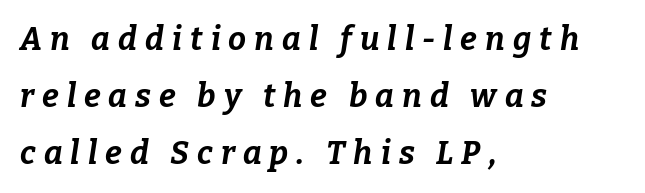
The image shows 32 px bold type, italic (leaning right); set left-aligned, line spacing 1.78x, unusually wide letter spacing (+0.25 em), not underlined; low stroke contrast and a medium x-height.
